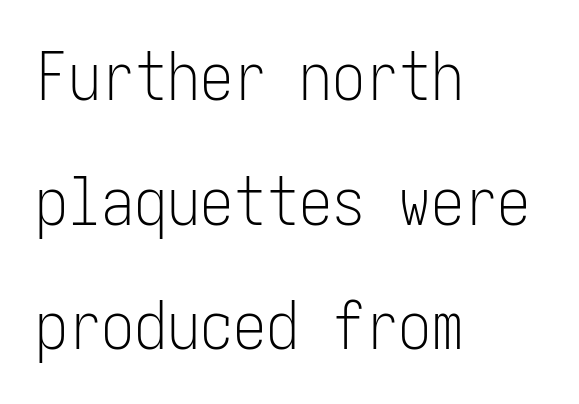
{"serif": "no", "italic": "no", "bold": "no", "weight": "light", "width": "condensed", "stroke_contrast": "low", "x_height": "medium", "underline": "no", "align": "left", "line_spacing_ratio": 1.89, "letter_spacing": "normal", "letter_spacing_em": 0.0, "glyph_px": 66}
